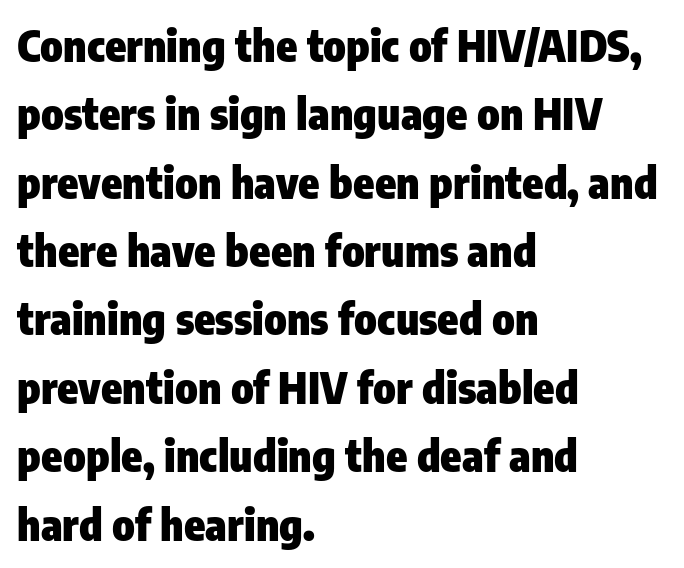
The image shows 43 px heavy, condensed sans-serif type, upright; set left-aligned, normal line spacing (1.59x), normal letter spacing, not underlined; low stroke contrast and a medium x-height.
